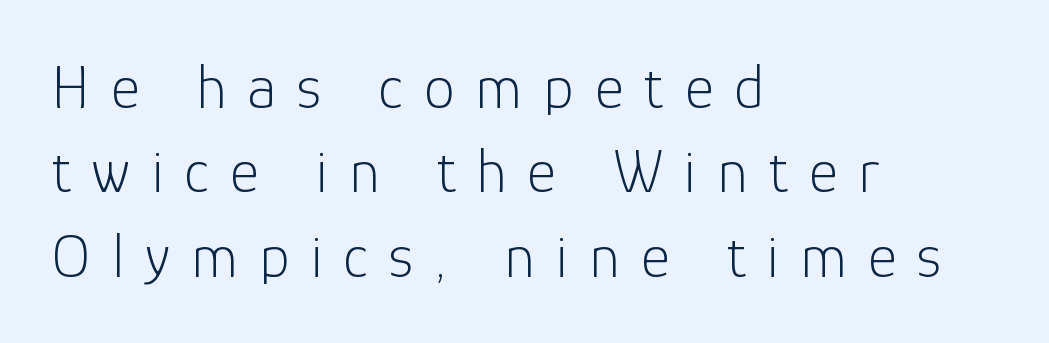
Classification — sans serif. The zone under the glyphs is completely vacant. This rendering widens character spacing well past its baseline value. A roman cut, with each character standing at attention.
